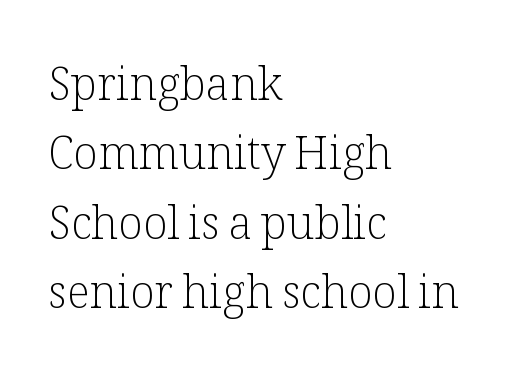
Type style note: has serifs. In terms of letterspacing, this is plain default setting. A clean baseline with only descenders dipping below it. The typesetter chose a ragged-right arrangement here. Quick note: interline space is typical. Is there any slant? The stems are plumb.
